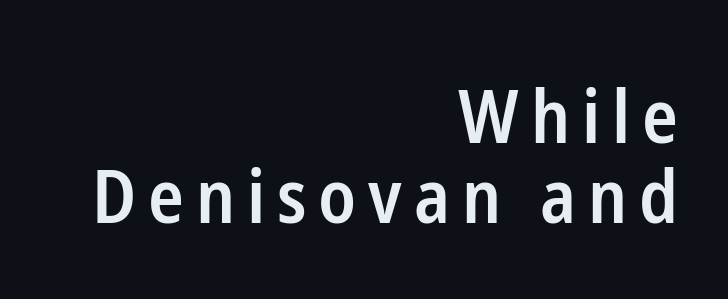
The axis of the letterforms is exactly vertical. Serifs: no, the terminals of the letterforms are clean. Spacing verdict: proportional, widths tailored to each character. In CSS terms this would be text-align: right.
